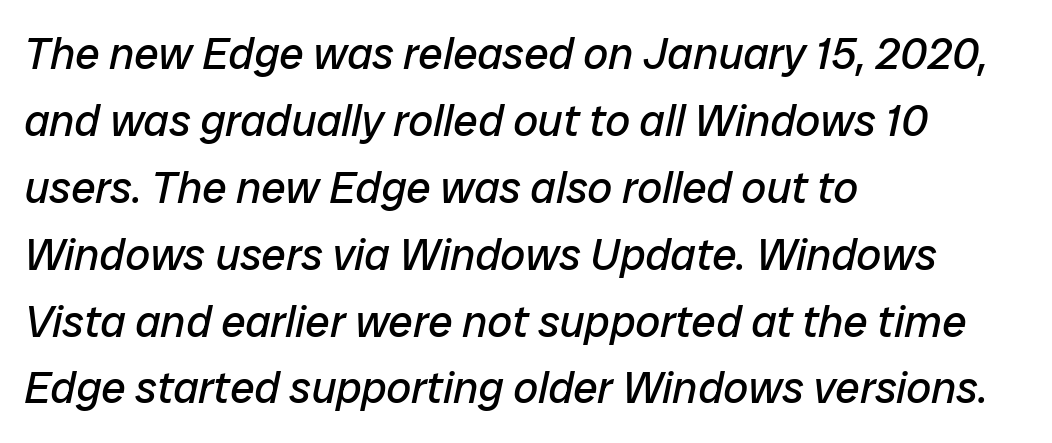
The image shows 44 px regular-weight type, italic (leaning right); set left-aligned, normal line spacing (1.52x), normal letter spacing, not underlined; low stroke contrast and a medium x-height.
